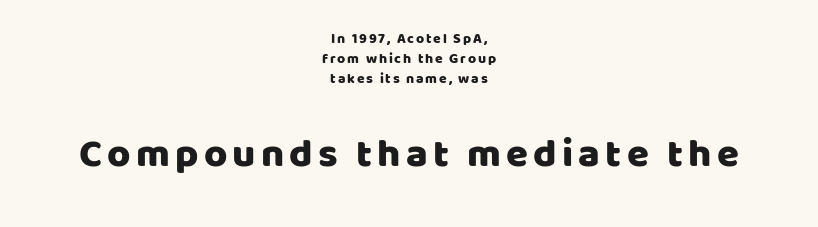
{"serif": "no", "italic": "no", "width": "normal", "stroke_contrast": "low", "x_height": "large", "monospaced": "no", "underline": "no", "align": "center", "line_spacing": "normal", "line_spacing_ratio": 1.43, "larger_block": "second", "size_ratio": 2.86, "glyph_px": 40}
